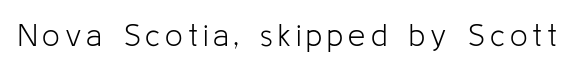
Q: Is the text bold? A: No.
Q: Is the text italic (slanted)? A: No, it is upright.
Q: Is the typeface a serif or a sans-serif typeface? A: Sans-serif.
Q: Is the text underlined? A: No.
Q: Width (condensed, normal, or wide)? A: Normal.
Q: Stroke contrast? A: Low.
Q: x-height? A: Medium.
Q: Monospaced? A: No.
